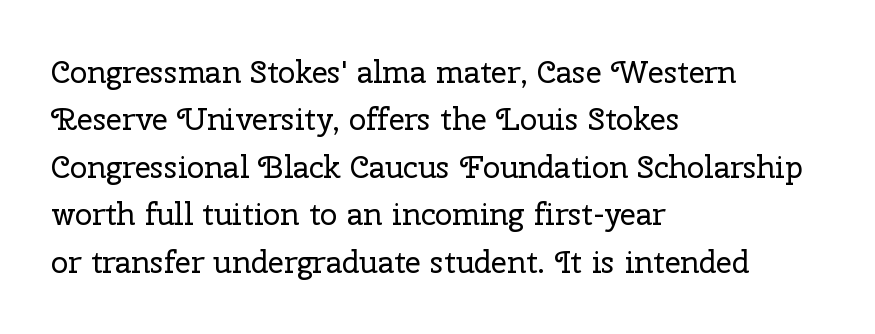
{"serif": "yes", "italic": "no", "bold": "no", "weight": "regular", "width": "normal", "stroke_contrast": "low", "x_height": "medium", "monospaced": "no", "underline": "no", "align": "left", "line_spacing": "normal", "line_spacing_ratio": 1.53, "letter_spacing": "normal", "letter_spacing_em": 0.0, "glyph_px": 31}
